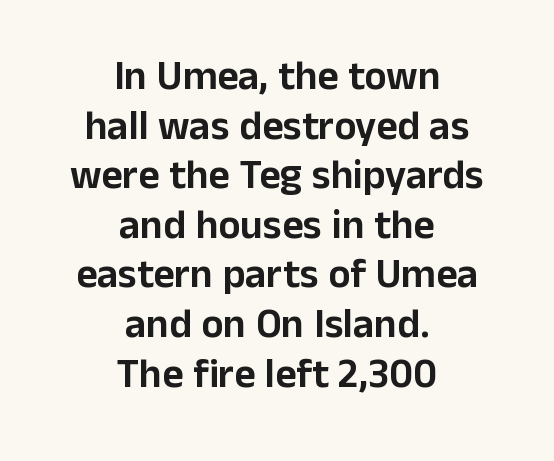
The image shows 41 px sans-serif type, upright; set centered, line spacing 1.21x, normal letter spacing, not underlined; low stroke contrast and a medium x-height.
